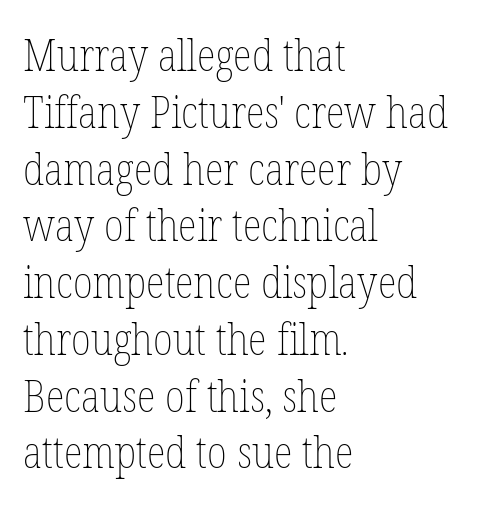
The image shows 44 px thin, condensed type, upright; set left-aligned, normal line spacing (1.29x), normal letter spacing, not underlined; low stroke contrast and a medium x-height.
